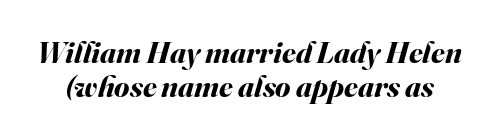
Q: Is the text bold? A: Yes.
Q: Is the text italic (slanted)? A: Yes, it leans right by about 16 degrees.
Q: Is the text underlined? A: No.
Q: Is the spacing between letters normal or unusually wide? A: Normal.
Q: Is the spacing between lines tight, normal or loose? A: Tight.
Q: Width (condensed, normal, or wide)? A: Normal.
Q: Stroke contrast? A: Medium.
Q: x-height? A: Small.
Q: Monospaced? A: No.
